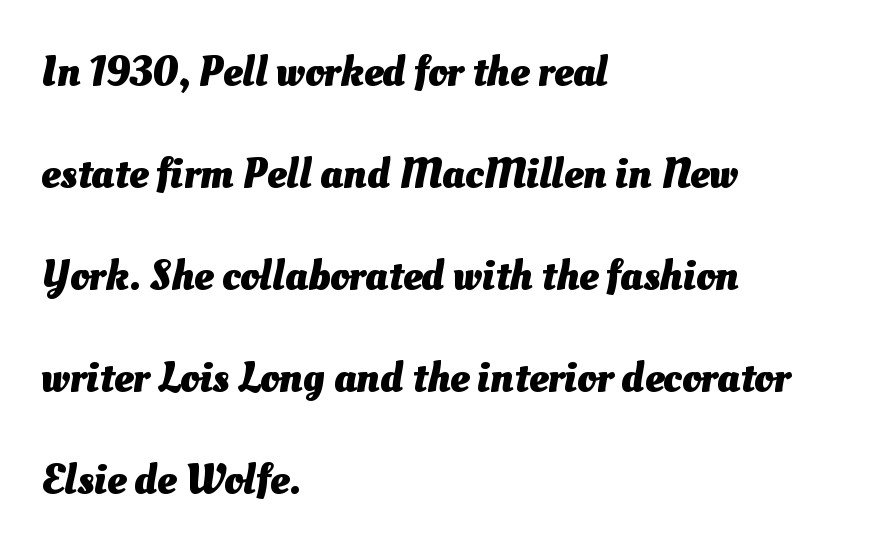
Q: Is the text bold? A: Yes.
Q: Is the text underlined? A: No.
Q: How is the paragraph aligned? A: Left-aligned.
Q: Is the spacing between letters normal or unusually wide? A: Normal.
Q: Is the spacing between lines tight, normal or loose? A: Loose.
Q: Width (condensed, normal, or wide)? A: Normal.
Q: Stroke contrast? A: Medium.
Q: x-height? A: Small.
Q: Monospaced? A: No.
